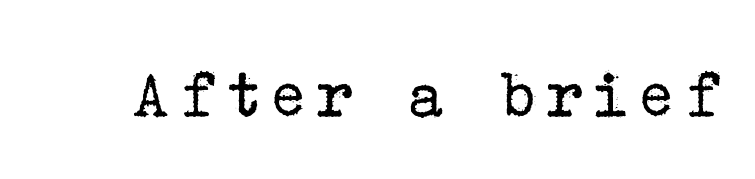
{"serif": "yes", "italic": "no", "bold": "no", "weight": "regular", "width": "normal", "stroke_contrast": "low", "x_height": "medium", "underline": "no", "glyph_px": 71}
